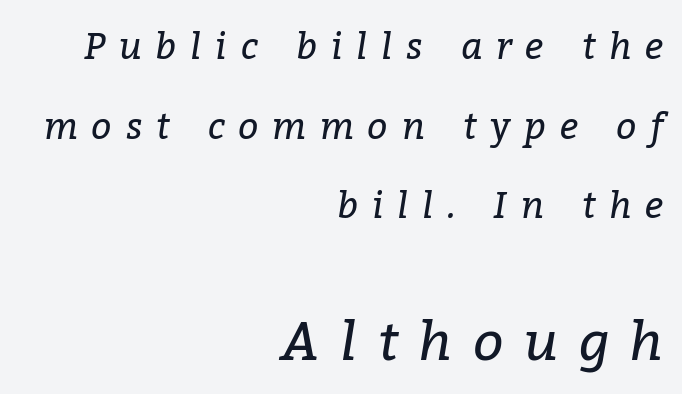
{"serif": "yes", "italic": "yes", "lean": "right", "slant_degrees": 9, "bold": "no", "weight": "regular", "width": "normal", "stroke_contrast": "low", "x_height": "medium", "monospaced": "no", "underline": "no", "align": "right", "line_spacing": "loose", "line_spacing_ratio": 2.21, "letter_spacing": "wide", "letter_spacing_em": 0.38, "larger_block": "second", "size_ratio": 1.5, "glyph_px": 54}
